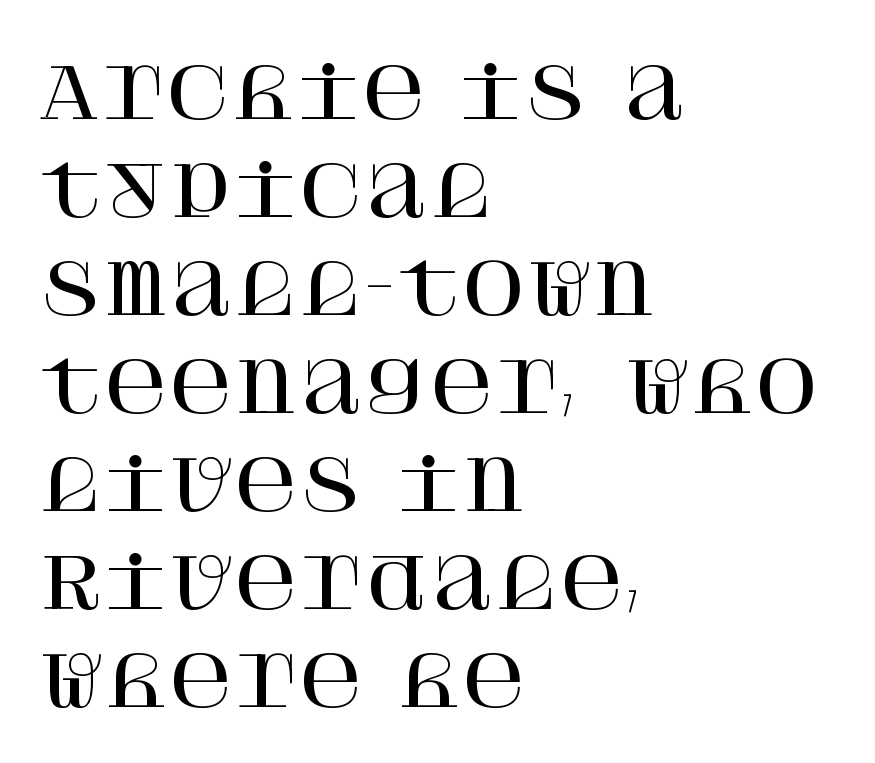
The image shows 70 px serif type, upright; set left-aligned, normal line spacing (1.4x), normal letter spacing, not underlined; high stroke contrast and a large x-height.
